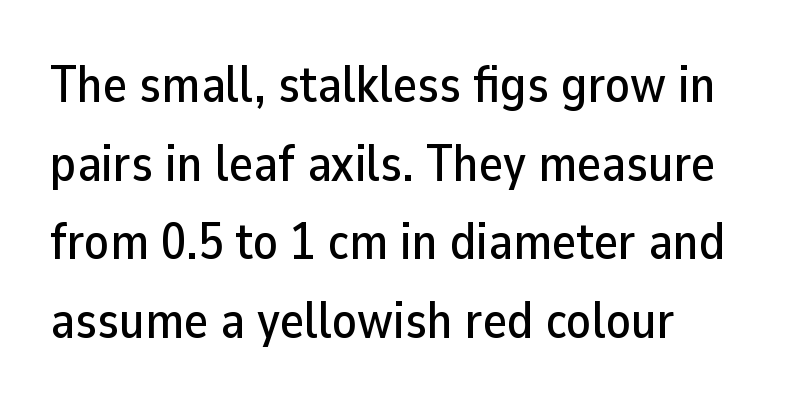
The image shows 51 px sans-serif type, upright; set left-aligned, normal line spacing (1.54x), normal letter spacing, not underlined; low stroke contrast and a medium x-height.
